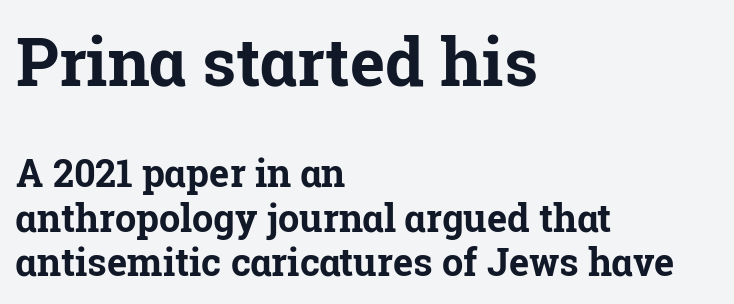
Typographically, this falls in the serif category. The rendering keeps characters at their native spacing. The strip under each line holds only bare page. These lines are rendered in a variable-pitch font. If you drew a ruler down the left edge, every line would touch it. Strong, thick strokes mark this as bold type.
